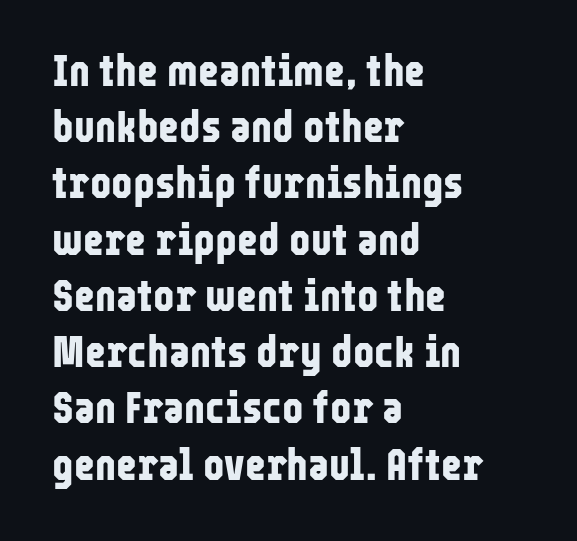
{"serif": "no", "italic": "no", "bold": "yes", "weight": "bold", "width": "condensed", "stroke_contrast": "low", "x_height": "medium", "monospaced": "no", "underline": "no", "align": "left", "line_spacing": "normal", "line_spacing_ratio": 1.25, "letter_spacing": "normal", "letter_spacing_em": 0.0, "glyph_px": 45}
